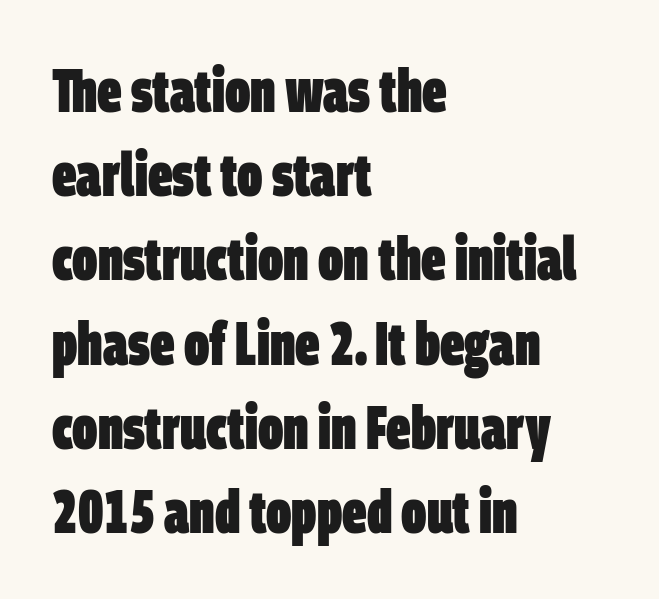
Q: Is the text bold? A: Yes.
Q: Is the typeface a serif or a sans-serif typeface? A: Sans-serif.
Q: Is the text underlined? A: No.
Q: How is the paragraph aligned? A: Left-aligned.
Q: Is the spacing between letters normal or unusually wide? A: Normal.
Q: Is the spacing between lines tight, normal or loose? A: Normal.
Q: Width (condensed, normal, or wide)? A: Condensed.
Q: Stroke contrast? A: Low.
Q: x-height? A: Large.
Q: Monospaced? A: No.
